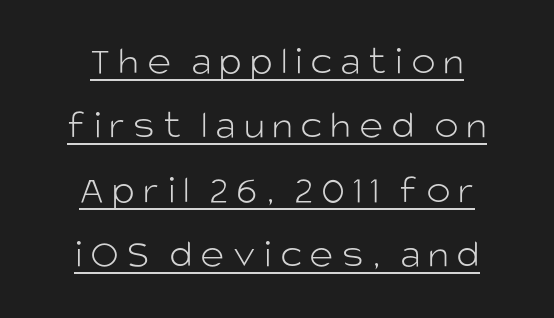
Q: Is the text bold? A: No.
Q: Is the text italic (slanted)? A: No, it is upright.
Q: Is the typeface a serif or a sans-serif typeface? A: Sans-serif.
Q: Is the text underlined? A: Yes.
Q: How is the paragraph aligned? A: Centered.
Q: Is the spacing between lines tight, normal or loose? A: Normal.
Q: Width (condensed, normal, or wide)? A: Normal.
Q: Stroke contrast? A: Low.
Q: x-height? A: Large.
Q: Monospaced? A: No.
